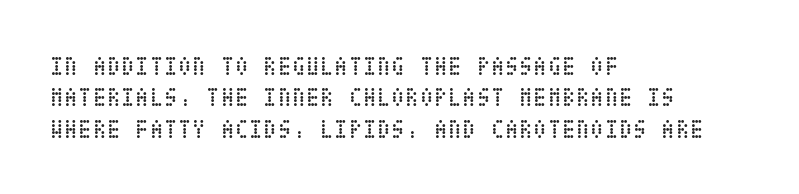
Q: Is the text bold? A: No.
Q: Is the text italic (slanted)? A: No, it is upright.
Q: Is the text underlined? A: No.
Q: How is the paragraph aligned? A: Left-aligned.
Q: Is the spacing between letters normal or unusually wide? A: Normal.
